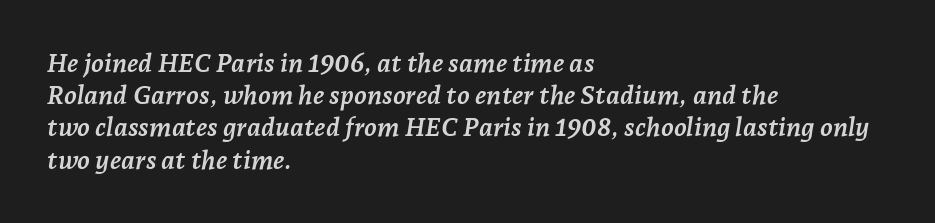
Q: Is the text bold? A: Yes.
Q: Is the text italic (slanted)? A: Yes, it leans right by about 7 degrees.
Q: Is the text underlined? A: No.
Q: How is the paragraph aligned? A: Left-aligned.
Q: Is the spacing between letters normal or unusually wide? A: Normal.
